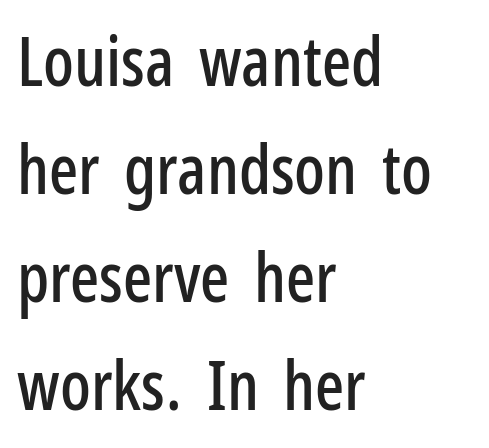
{"serif": "no", "italic": "no", "width": "condensed", "stroke_contrast": "low", "x_height": "medium", "monospaced": "no", "underline": "no", "align": "left", "line_spacing": "normal", "line_spacing_ratio": 1.59, "letter_spacing": "normal", "letter_spacing_em": 0.0, "glyph_px": 68}
